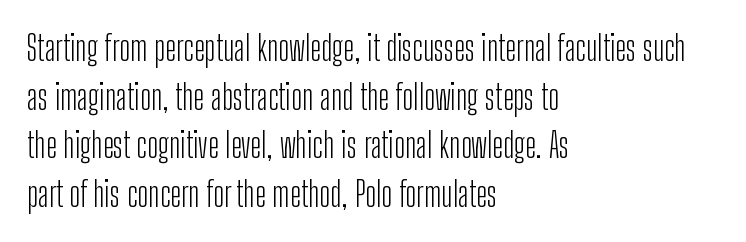
The image shows 34 px light, condensed sans-serif type, upright; set left-aligned, normal line spacing (1.43x), normal letter spacing, not underlined; low stroke contrast and a medium x-height.
